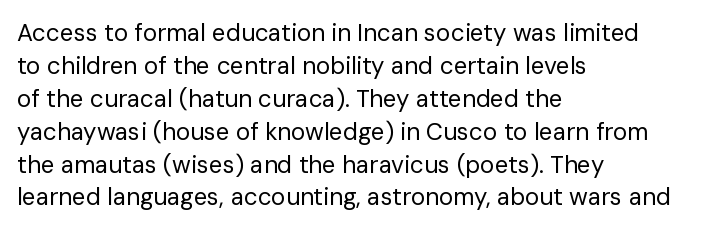
Q: Is the text bold? A: No.
Q: Is the text italic (slanted)? A: No, it is upright.
Q: Is the text underlined? A: No.
Q: How is the paragraph aligned? A: Left-aligned.
Q: Is the spacing between letters normal or unusually wide? A: Normal.
Q: Is the spacing between lines tight, normal or loose? A: Normal.
